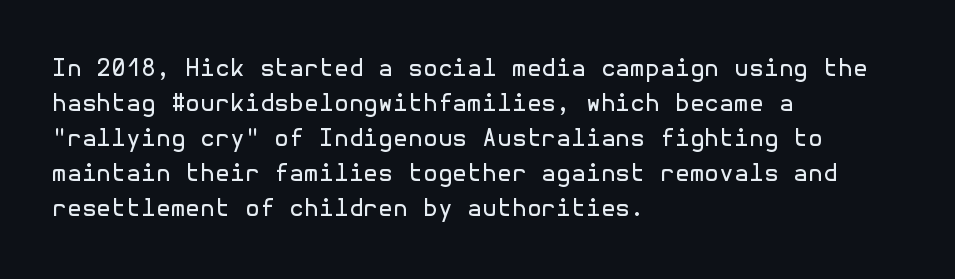
{"italic": "no", "bold": "no", "underline": "no", "align": "left", "line_spacing": "normal", "line_spacing_ratio": 1.46, "letter_spacing": "normal", "letter_spacing_em": 0.0, "glyph_px": 24}
